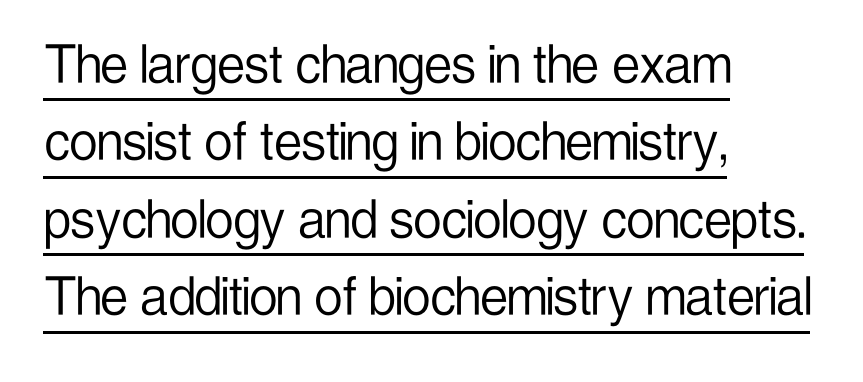
A sans-serif font was chosen for this passage. Character widths vary here, with narrow letters taking less room than wide ones. Decoration check: the copy is underlined. Observe the ordinary spacing: letters are neighbours, not strangers. Where is the straight margin? On the left.
